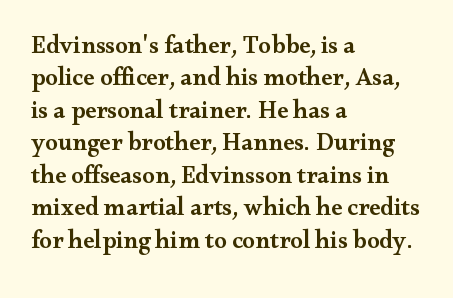
The type is set solid horizontally, with unmodified tracking. Check the space under the baseline: it is left empty. In terms of weight, the rendering is demibold, just under bold. This is the regular roman posture of the typeface.
